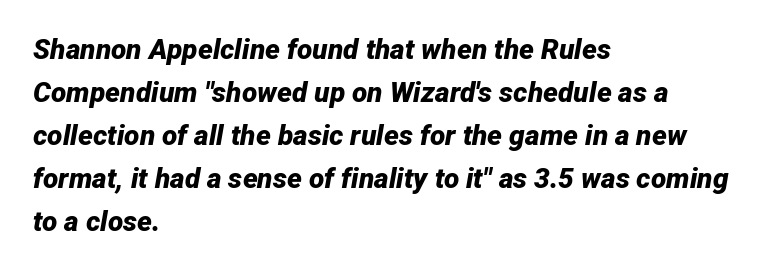
Each glyph is drawn with heavy, bold strokes. Beneath every word, the page is bare. Line spacing here is normal. This sample has the flowing, uneven cadence of proportional lettering. Between one letter and the next there's only the usual sliver of space.
